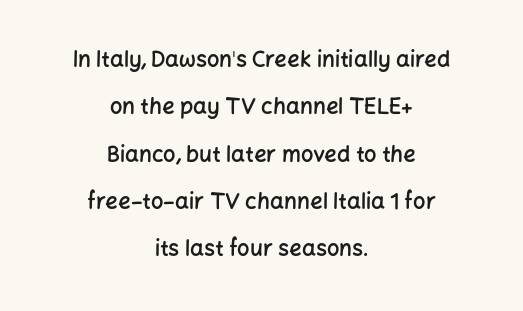
Here the glyphs are tracked normally, forming tight word shapes. Compared with typical paragraphs, the rows here are farther apart. Every row of glyphs is offset so its center matches the block's center. In terms of posture, this sample is upright.
